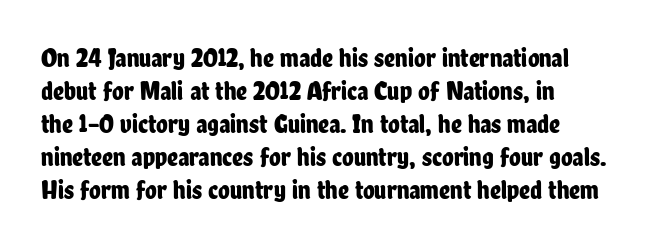
The image shows 27 px text type, upright; set left-aligned, line spacing 1.22x, normal letter spacing, not underlined.
